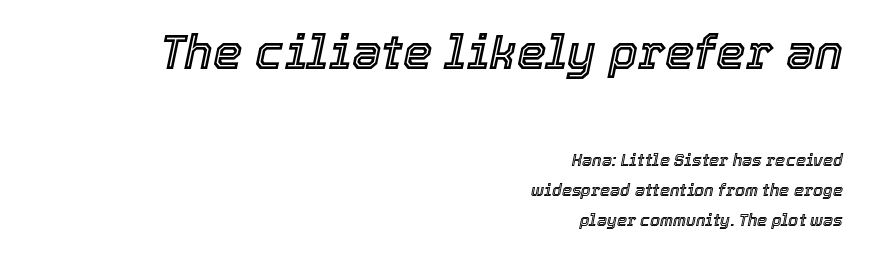
The image shows 47 px text type, italic (leaning right); set right-aligned, line spacing 1.86x, normal letter spacing, not underlined; the first (top) block is 2.94x larger; a medium x-height.
